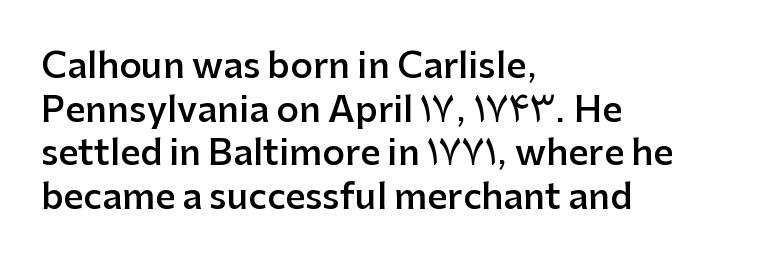
Q: Is the text bold? A: Semi-bold.
Q: Is the text italic (slanted)? A: No, it is upright.
Q: Is the typeface a serif or a sans-serif typeface? A: Sans-serif.
Q: Is the text underlined? A: No.
Q: How is the paragraph aligned? A: Left-aligned.
Q: Is the spacing between letters normal or unusually wide? A: Normal.
Q: Is the spacing between lines tight, normal or loose? A: Normal.
Q: Width (condensed, normal, or wide)? A: Normal.
Q: Stroke contrast? A: Low.
Q: x-height? A: Medium.
Q: Monospaced? A: No.
